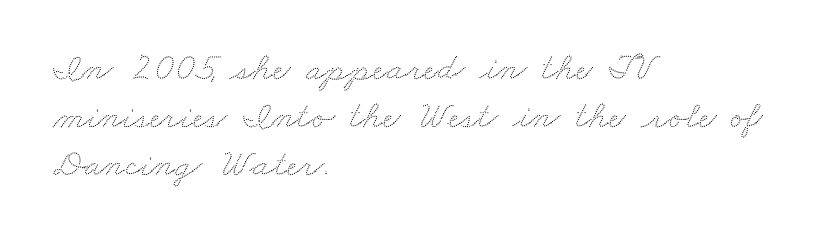
The image shows 38 px wide type; set left-aligned, normal line spacing (1.26x), normal letter spacing, not underlined; low stroke contrast and a small x-height.
